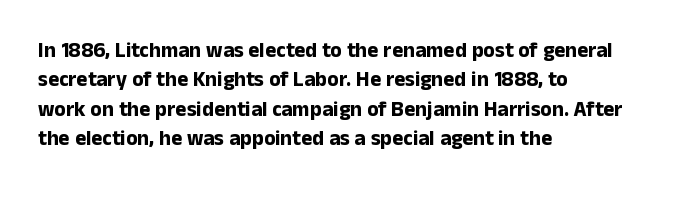
Posture: upright roman. Underlining? Definitely not there. Each line starts at the same left margin while the right side varies. Stroke thickness is high; the sample reads as a true bold. The block of text has a typical density, with ordinary space between rows.
